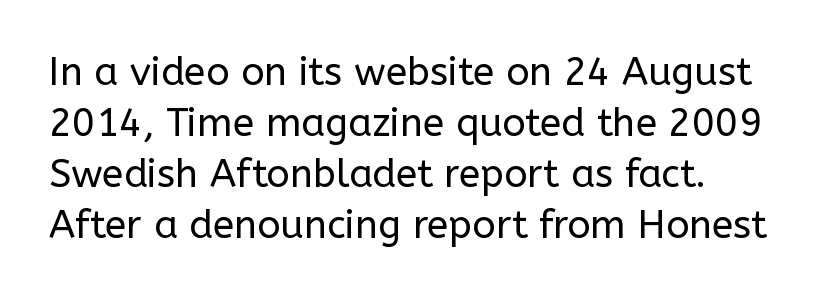
{"serif": "no", "italic": "no", "bold": "no", "weight": "regular", "width": "normal", "stroke_contrast": "low", "x_height": "medium", "monospaced": "no", "underline": "no", "line_spacing": "normal", "line_spacing_ratio": 1.31, "letter_spacing": "normal", "letter_spacing_em": 0.0, "glyph_px": 39}
